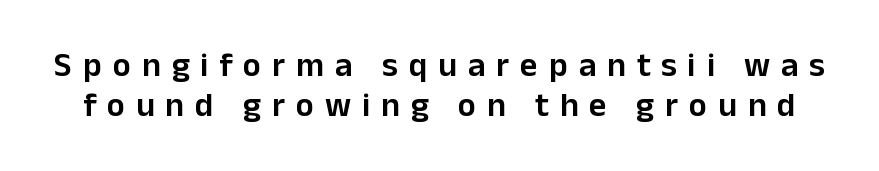
The image shows 34 px semibold sans-serif type, upright; set line spacing 1.17x, unusually wide letter spacing (+0.32 em), not underlined; low stroke contrast and a medium x-height.
